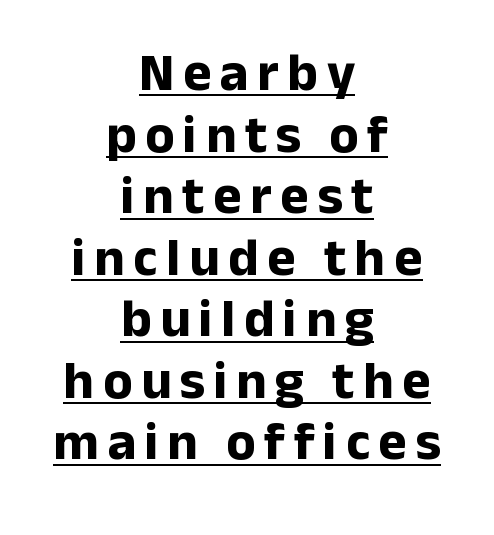
Q: Is the text bold? A: Yes.
Q: Is the text italic (slanted)? A: No, it is upright.
Q: Is the typeface a serif or a sans-serif typeface? A: Sans-serif.
Q: Is the text underlined? A: Yes.
Q: How is the paragraph aligned? A: Centered.
Q: Is the spacing between lines tight, normal or loose? A: Tight.
Q: Width (condensed, normal, or wide)? A: Normal.
Q: Stroke contrast? A: Low.
Q: x-height? A: Medium.
Q: Monospaced? A: No.
